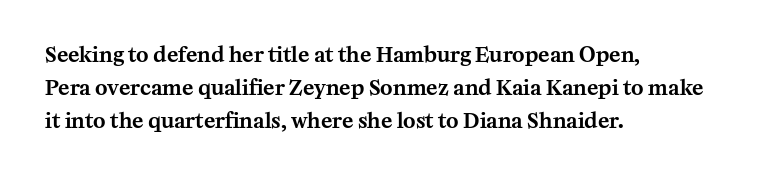
{"italic": "no", "underline": "no", "align": "left", "line_spacing": "normal", "line_spacing_ratio": 1.57, "letter_spacing": "normal", "letter_spacing_em": 0.0, "glyph_px": 21}
